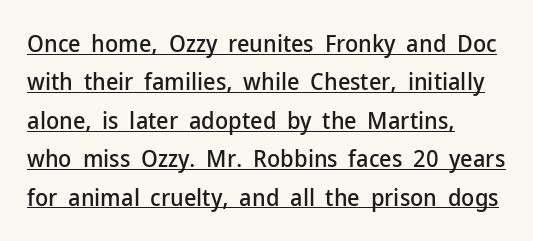
Q: Is the text italic (slanted)? A: No, it is upright.
Q: Is the text underlined? A: Yes.
Q: How is the paragraph aligned? A: Left-aligned.
Q: Is the spacing between letters normal or unusually wide? A: Normal.
Q: Is the spacing between lines tight, normal or loose? A: Normal.
